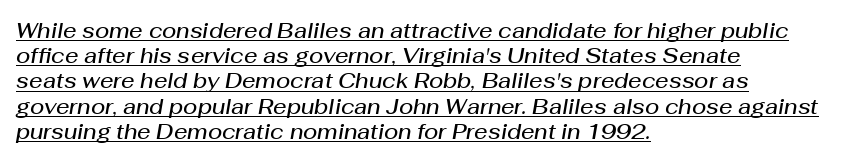
{"italic": "yes", "lean": "right", "slant_degrees": 10, "bold": "semi", "underline": "yes", "align": "left", "line_spacing_ratio": 1.2, "letter_spacing": "normal", "letter_spacing_em": 0.0, "glyph_px": 21}
